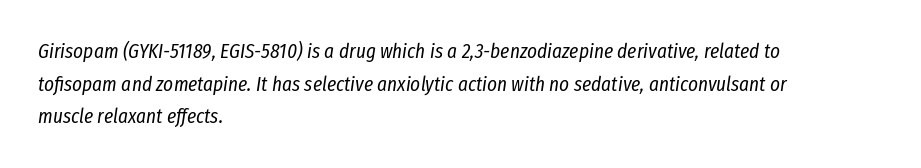
{"italic": "yes", "lean": "right", "slant_degrees": 8, "bold": "no", "underline": "no", "align": "left", "line_spacing": "normal", "line_spacing_ratio": 1.55, "letter_spacing": "normal", "letter_spacing_em": 0.0, "glyph_px": 21}
